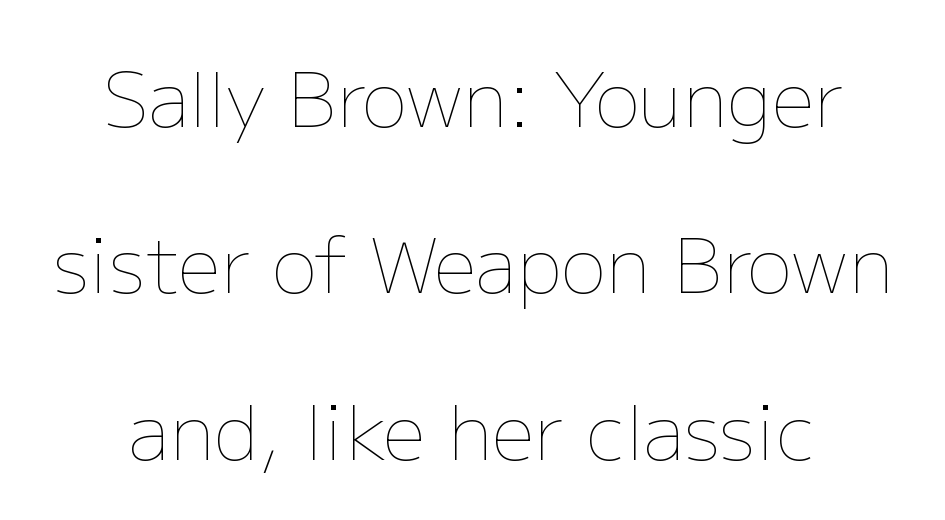
Notice how the stems are strictly vertical — no italics here. Proportional: the letters do not fall into vertical columns. The space directly below the letters is spotless. Tracking here is standard; glyphs follow each other at the usual distance.
